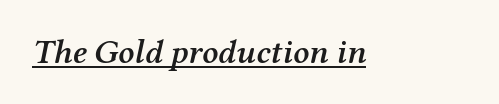
{"serif": "yes", "italic": "yes", "lean": "right", "slant_degrees": 12, "bold": "semi", "weight": "semibold", "width": "normal", "stroke_contrast": "medium", "x_height": "medium", "monospaced": "no", "underline": "yes", "letter_spacing": "normal", "letter_spacing_em": 0.0, "glyph_px": 34}
